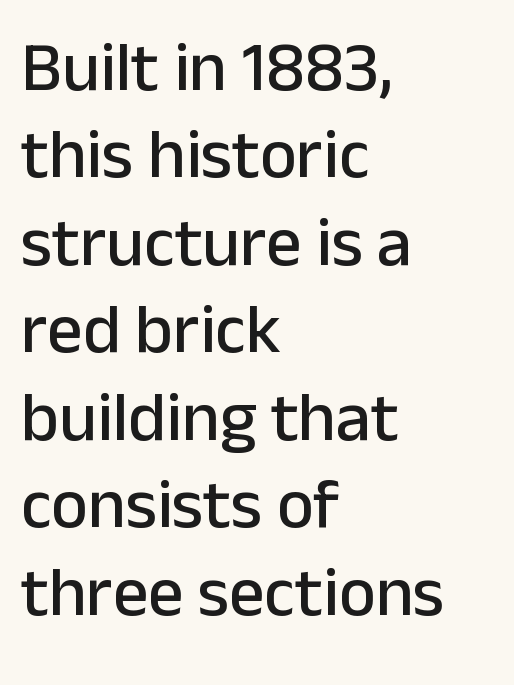
Q: Is the text italic (slanted)? A: No, it is upright.
Q: Is the typeface a serif or a sans-serif typeface? A: Sans-serif.
Q: Is the text underlined? A: No.
Q: How is the paragraph aligned? A: Left-aligned.
Q: Is the spacing between letters normal or unusually wide? A: Normal.
Q: Is the spacing between lines tight, normal or loose? A: Normal.
Q: Width (condensed, normal, or wide)? A: Normal.
Q: Stroke contrast? A: Low.
Q: x-height? A: Medium.
Q: Monospaced? A: No.
